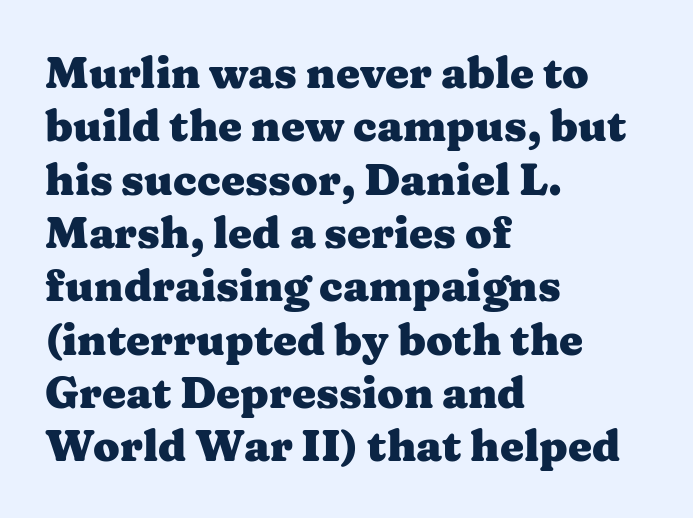
The image shows 43 px heavy, wide serif type, upright; set left-aligned, line spacing 1.24x, normal letter spacing, not underlined; medium stroke contrast and a medium x-height.
